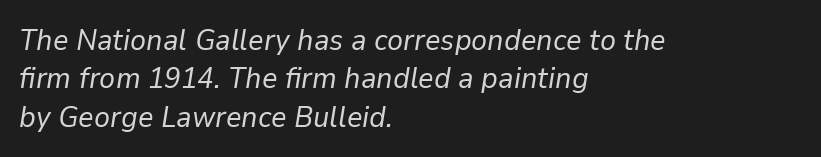
Q: Is the text bold? A: No.
Q: Is the text italic (slanted)? A: Yes, it leans right by about 9 degrees.
Q: Is the text underlined? A: No.
Q: How is the paragraph aligned? A: Left-aligned.
Q: Is the spacing between letters normal or unusually wide? A: Normal.
Q: Is the spacing between lines tight, normal or loose? A: Normal.
Q: Width (condensed, normal, or wide)? A: Normal.
Q: Stroke contrast? A: Low.
Q: x-height? A: Medium.
Q: Monospaced? A: No.
